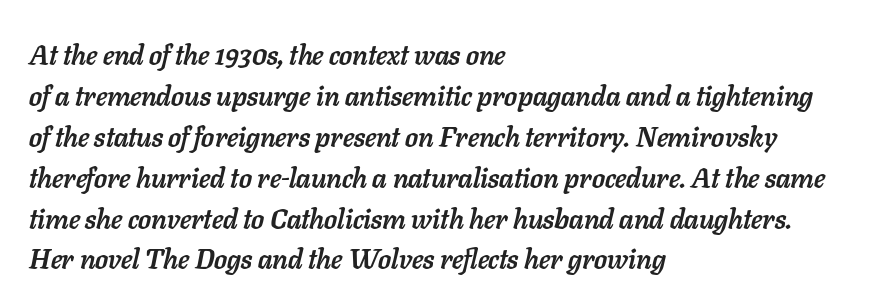
Words float on clear page, feet unadorned. Horizontally, the lines are justified to the leading edge only. The typography opts for an oblique posture over an upright one. Horizontal bands of white between lines are of average thickness.
